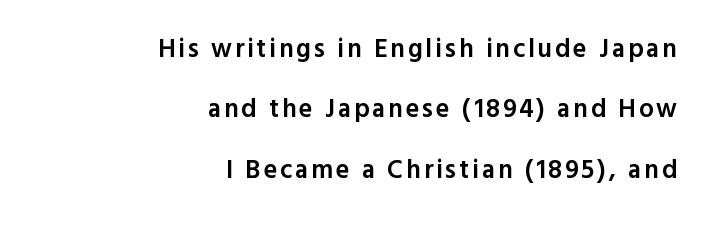
Q: Is the text bold? A: Semi-bold.
Q: Is the text italic (slanted)? A: No, it is upright.
Q: Is the text underlined? A: No.
Q: How is the paragraph aligned? A: Right-aligned.
Q: Is the spacing between lines tight, normal or loose? A: Loose.
